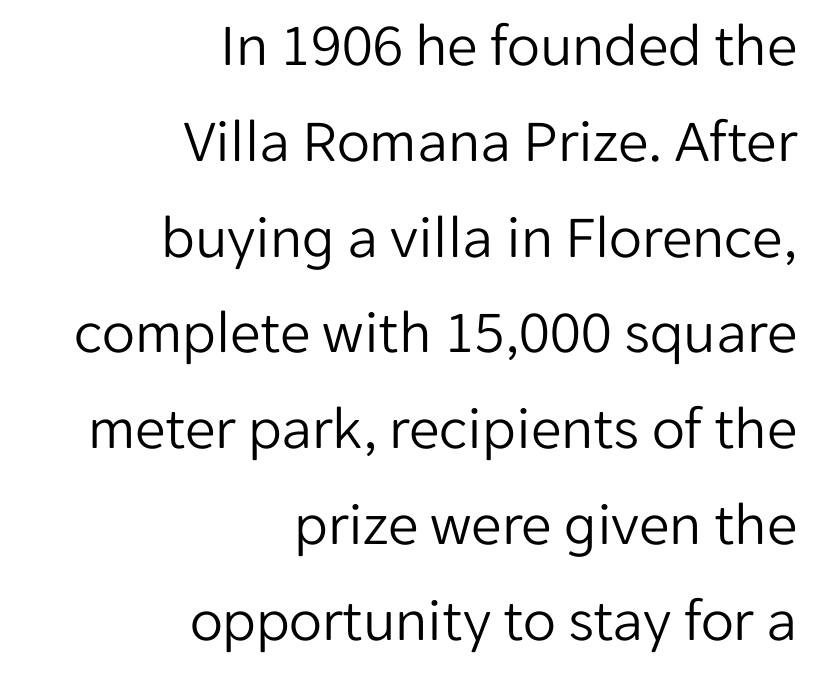
This sample has the flowing, uneven cadence of proportional lettering. Vertical stems look standard width or narrower in stroke. A flush-right, rag-left setting is used for this passage. A bare baseline throughout the passage. The leading is moderate, giving the passage an even texture.
